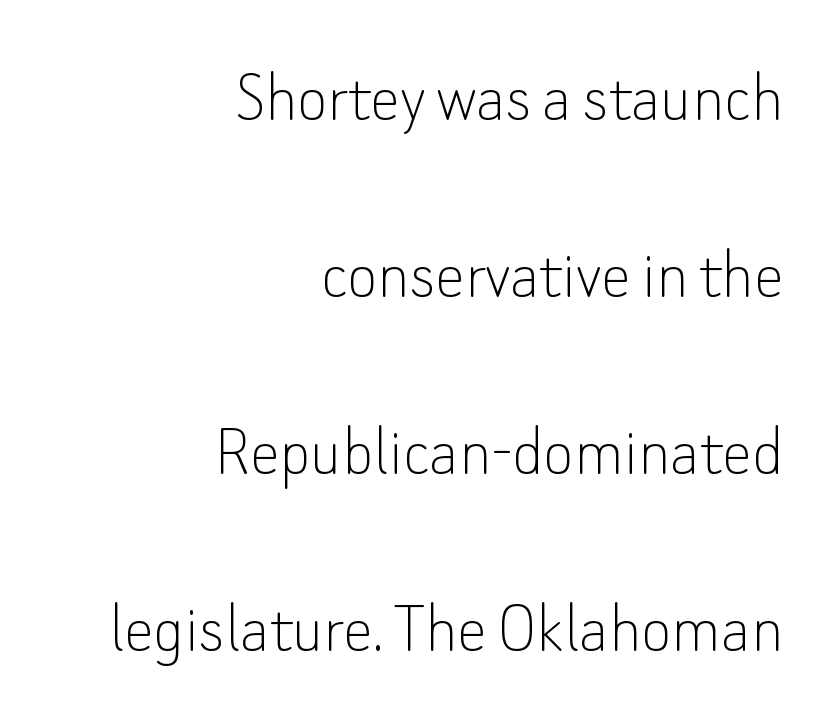
{"serif": "no", "italic": "no", "bold": "no", "weight": "thin", "width": "normal", "stroke_contrast": "low", "x_height": "small", "monospaced": "no", "underline": "no", "align": "right", "line_spacing": "loose", "line_spacing_ratio": 2.39, "letter_spacing": "normal", "letter_spacing_em": 0.0, "glyph_px": 74}
